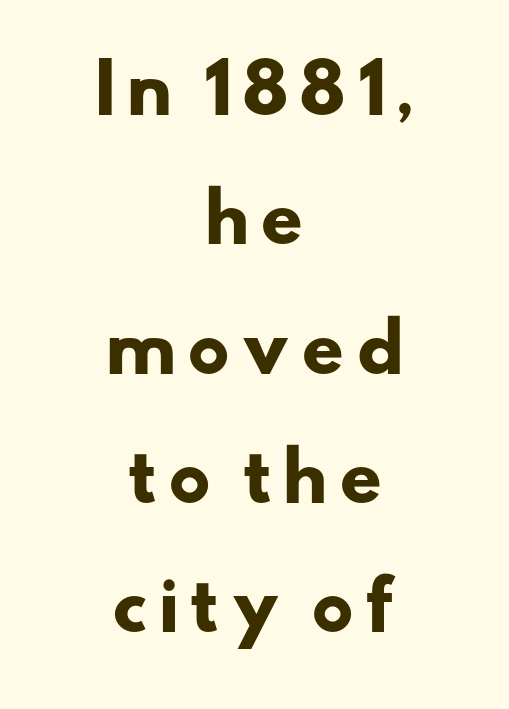
One glance says open: line gaps are wider than usual. Just letters on the line, the space beneath them empty. The rendering positions every line midway between the sides. This sample has the flowing, uneven cadence of proportional lettering.
